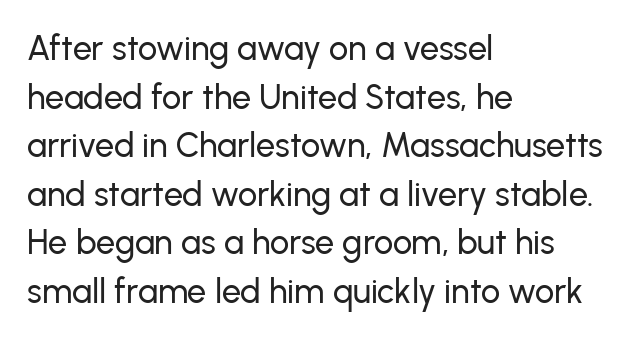
{"serif": "no", "italic": "no", "width": "normal", "stroke_contrast": "low", "x_height": "medium", "monospaced": "no", "underline": "no", "align": "left", "line_spacing": "normal", "line_spacing_ratio": 1.43, "letter_spacing": "normal", "letter_spacing_em": 0.0, "glyph_px": 34}
